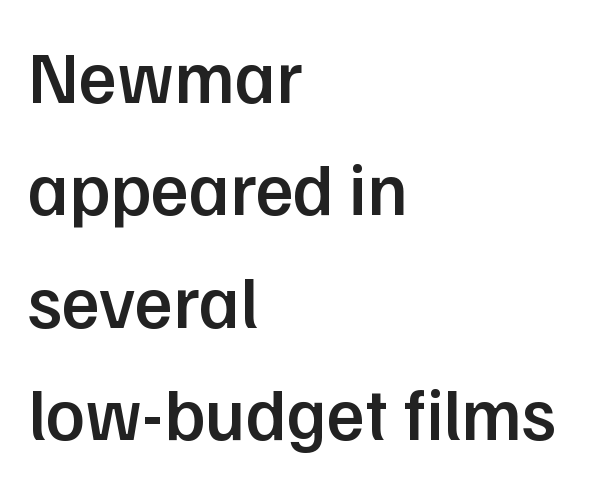
The rendering uses a moderate line-height, typical for paragraphs. In terms of weight, the rendering is demibold, just under bold. Unlike a traditional serif, this face leaves its strokes unadorned. What stands out about the letter spacing? Nothing — it is the standard amount. Think of a printed novel: that variable character pitch is what you see here. Type without underlining.
